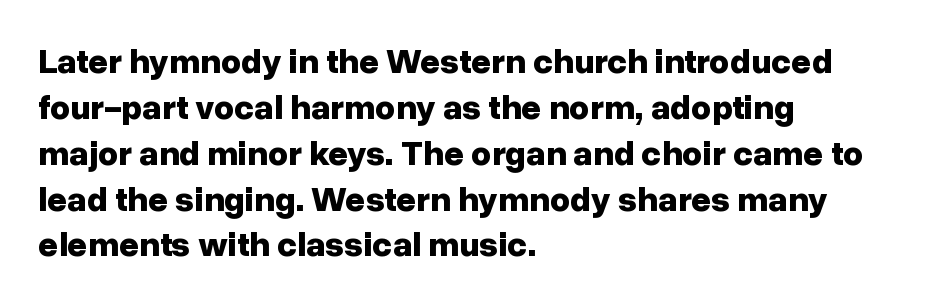
Q: Is the text bold? A: Yes.
Q: Is the text italic (slanted)? A: No, it is upright.
Q: Is the typeface a serif or a sans-serif typeface? A: Sans-serif.
Q: Is the text underlined? A: No.
Q: How is the paragraph aligned? A: Left-aligned.
Q: Is the spacing between letters normal or unusually wide? A: Normal.
Q: Is the spacing between lines tight, normal or loose? A: Normal.
Q: Width (condensed, normal, or wide)? A: Normal.
Q: Stroke contrast? A: Low.
Q: x-height? A: Medium.
Q: Monospaced? A: No.
